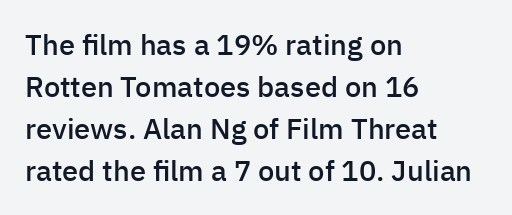
{"serif": "no", "italic": "no", "bold": "semi", "weight": "semibold", "width": "normal", "stroke_contrast": "low", "x_height": "medium", "monospaced": "no", "underline": "no", "align": "left", "line_spacing": "normal", "line_spacing_ratio": 1.45, "letter_spacing": "normal", "letter_spacing_em": 0.0, "glyph_px": 29}
